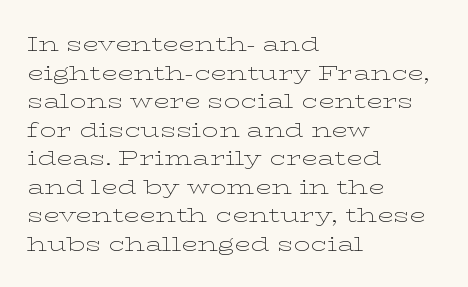
Line beginnings align vertically; line endings do not. Whoever set this chose a conventional vertical rhythm. Stroke mass is kept to a normal reading level or below. Nobody touched the tracking dial on this one.
